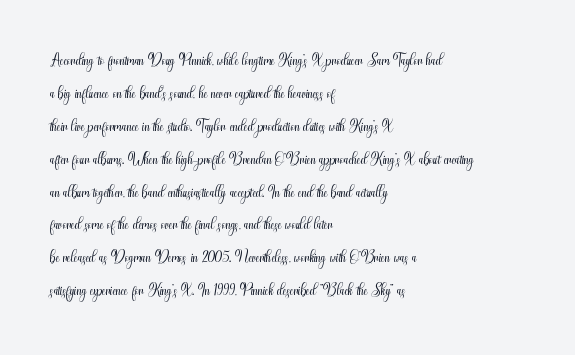
Honestly, the row spacing looks completely unremarkable. Caption: face not bold, strokes unweighted. This rendering features lettering with no underline. The setting favours the left margin, as ordinary paragraphs usually do.
